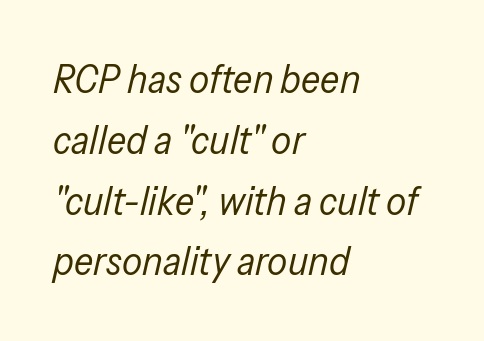
The image shows 40 px regular-weight, condensed type, italic (leaning right); set left-aligned, normal line spacing (1.52x), normal letter spacing, not underlined; low stroke contrast and a medium x-height.
